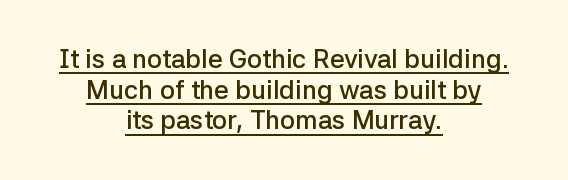
{"italic": "no", "bold": "semi", "underline": "yes", "align": "center", "line_spacing_ratio": 1.18, "letter_spacing": "normal", "letter_spacing_em": 0.0, "glyph_px": 26}
